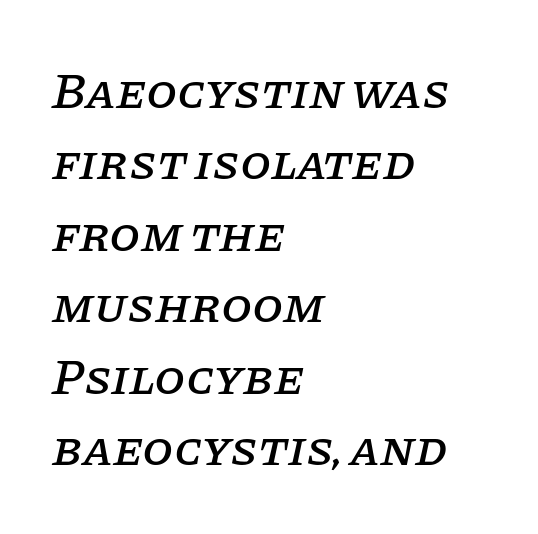
The image shows 50 px serif type, italic (leaning right); set left-aligned, normal line spacing (1.43x), normal letter spacing, not underlined; low stroke contrast and a large x-height.
